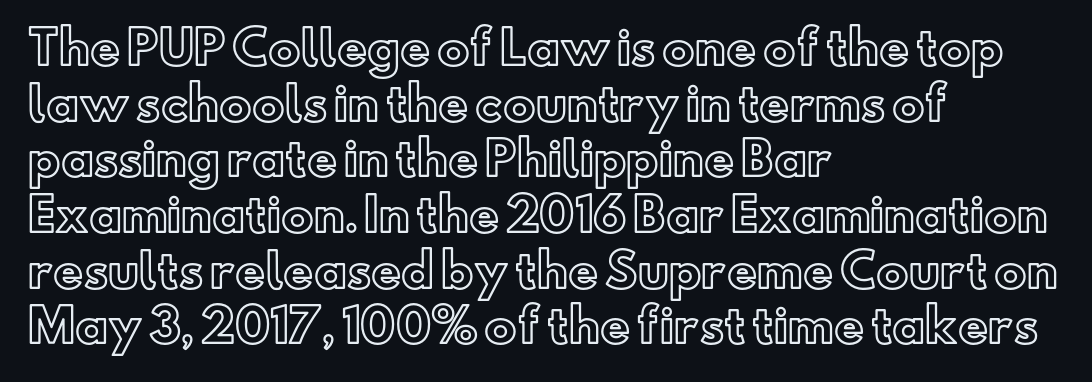
Q: Is the text italic (slanted)? A: No, it is upright.
Q: Is the text underlined? A: No.
Q: How is the paragraph aligned? A: Left-aligned.
Q: Is the spacing between letters normal or unusually wide? A: Normal.
Q: Width (condensed, normal, or wide)? A: Normal.
Q: x-height? A: Small.
Q: Monospaced? A: No.
